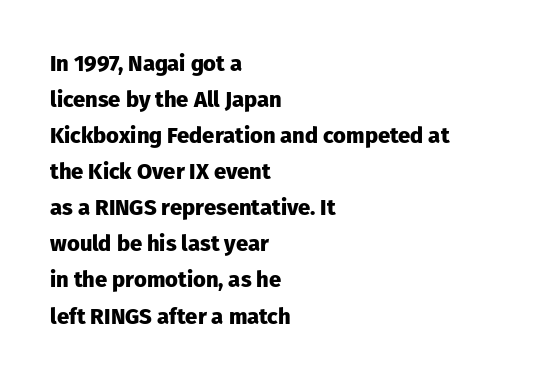
The image shows 22 px bold type, upright; set left-aligned, normal line spacing (1.64x), normal letter spacing, not underlined.
